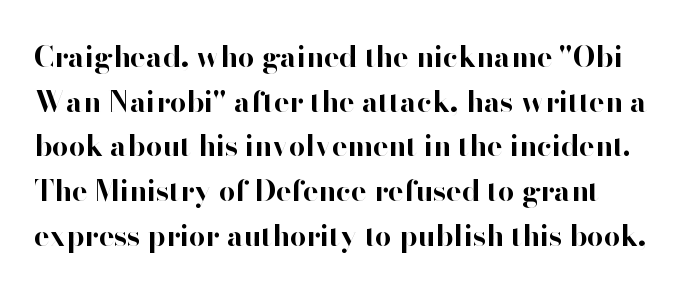
Caption: standard tracking, unaltered. Serif or sans? Sans — the stroke terminals are bare. Looks like regular typesetting: each glyph gets only the width it needs. What weight is shown? A full bold with thick strokes. The type sits square on the baseline with zero lean.
